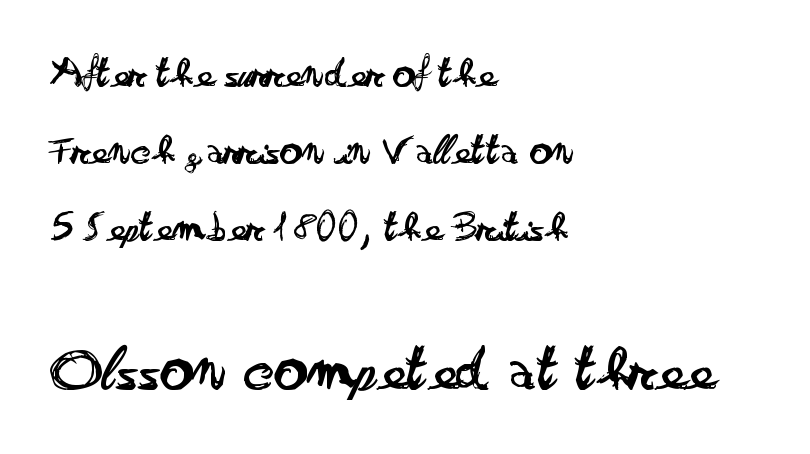
{"serif": "no", "italic": "no", "bold": "no", "weight": "regular", "width": "wide", "stroke_contrast": "low", "x_height": "small", "monospaced": "no", "underline": "no", "align": "left", "line_spacing_ratio": 1.75, "letter_spacing": "normal", "letter_spacing_em": 0.0, "larger_block": "second", "size_ratio": 1.5, "glyph_px": 66}
